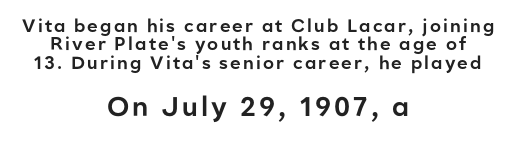
{"italic": "no", "underline": "no", "align": "center", "line_spacing": "tight", "line_spacing_ratio": 1.02, "larger_block": "second", "size_ratio": 1.5, "glyph_px": 27}
